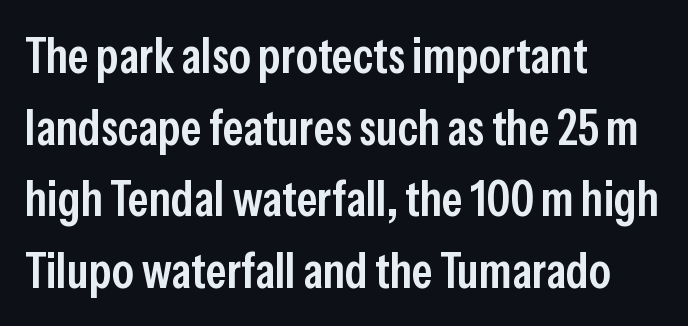
{"serif": "no", "italic": "no", "bold": "semi", "weight": "semibold", "width": "condensed", "stroke_contrast": "low", "x_height": "medium", "monospaced": "no", "underline": "no", "align": "left", "line_spacing": "normal", "line_spacing_ratio": 1.46, "letter_spacing": "normal", "letter_spacing_em": 0.0, "glyph_px": 49}
